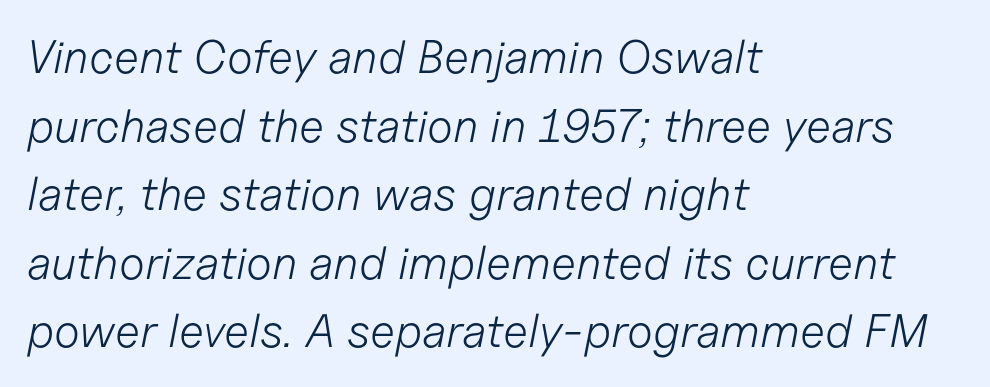
The image shows 47 px light type, italic (leaning right); set left-aligned, normal line spacing (1.46x), normal letter spacing, not underlined; low stroke contrast and a medium x-height.
